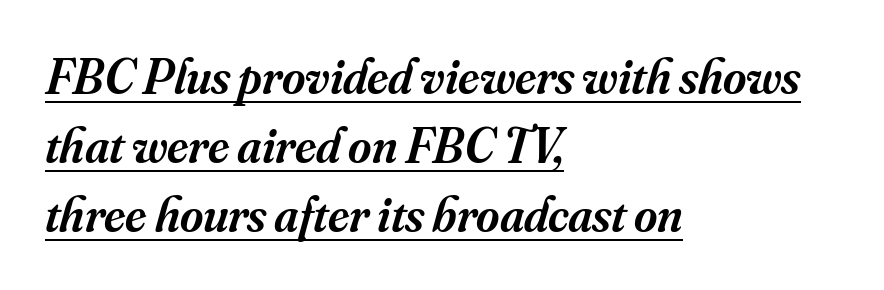
The image shows 50 px semibold serif type, italic (leaning right); set left-aligned, normal line spacing (1.38x), normal letter spacing, underlined; medium stroke contrast and a small x-height.
